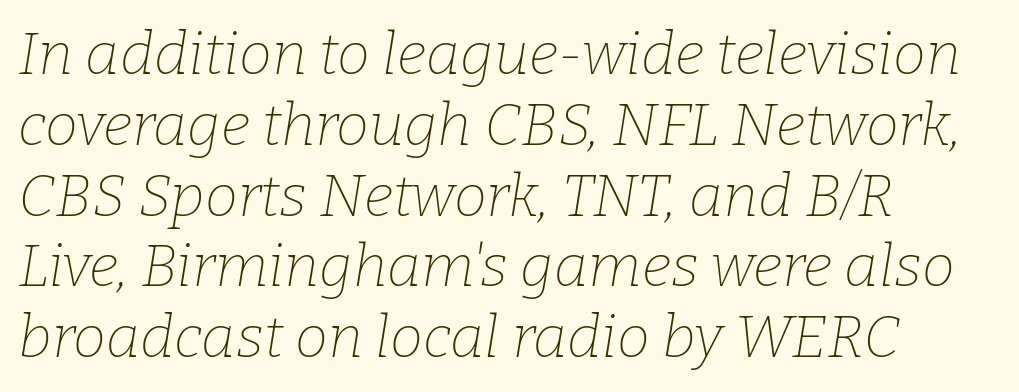
Q: Is the text bold? A: No.
Q: Is the text italic (slanted)? A: Yes, it leans right by about 9 degrees.
Q: Is the typeface a serif or a sans-serif typeface? A: Serif.
Q: Is the text underlined? A: No.
Q: How is the paragraph aligned? A: Left-aligned.
Q: Is the spacing between letters normal or unusually wide? A: Normal.
Q: Width (condensed, normal, or wide)? A: Normal.
Q: Stroke contrast? A: Low.
Q: x-height? A: Medium.
Q: Monospaced? A: No.
